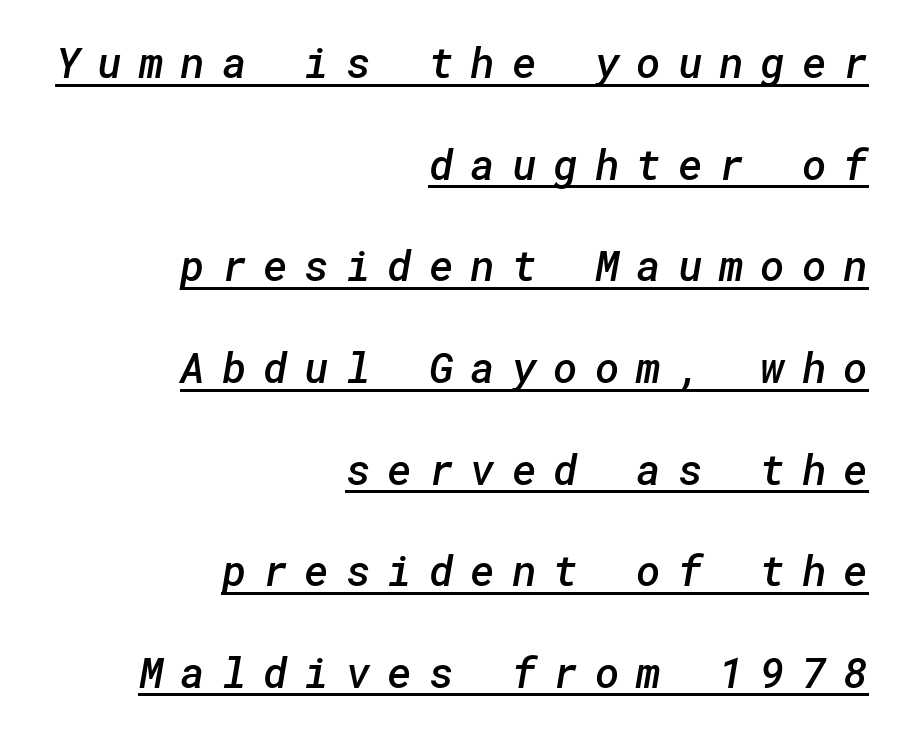
Whoever set this chose breathing room over compactness in the vertical rhythm. The typesetting leans somewhat heavy: a semibold. This rendering uses right alignment, leaving the left contour irregular. Does extra space separate the letters? Yes, quite a lot of it. The typesetter has applied underlining to the passage shown. Grotesque or geometric, the face here clearly has no serifs.
